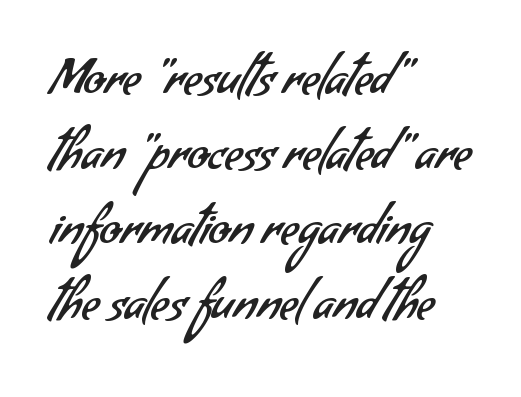
Q: Is the text bold? A: No.
Q: Is the typeface a serif or a sans-serif typeface? A: Sans-serif.
Q: Is the text underlined? A: No.
Q: How is the paragraph aligned? A: Left-aligned.
Q: Is the spacing between letters normal or unusually wide? A: Normal.
Q: Is the spacing between lines tight, normal or loose? A: Normal.
Q: Width (condensed, normal, or wide)? A: Normal.
Q: Stroke contrast? A: Low.
Q: x-height? A: Small.
Q: Monospaced? A: No.
